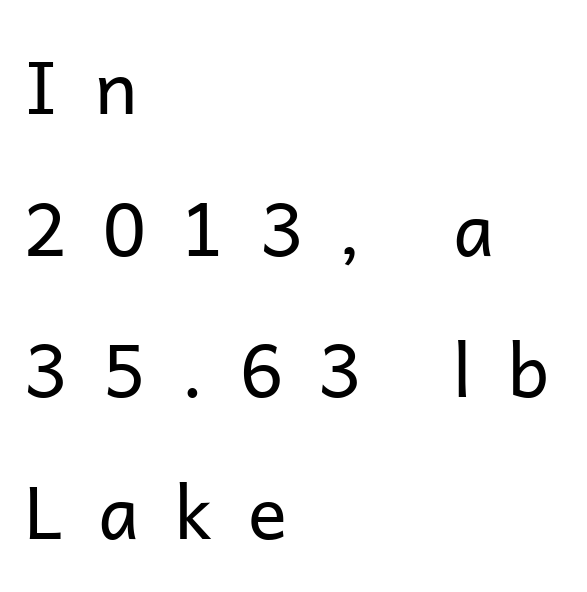
{"serif": "no", "italic": "no", "bold": "no", "weight": "regular", "width": "normal", "stroke_contrast": "low", "x_height": "medium", "monospaced": "no", "underline": "no", "align": "left", "line_spacing": "loose", "line_spacing_ratio": 1.94, "letter_spacing": "wide", "letter_spacing_em": 0.49, "glyph_px": 73}
